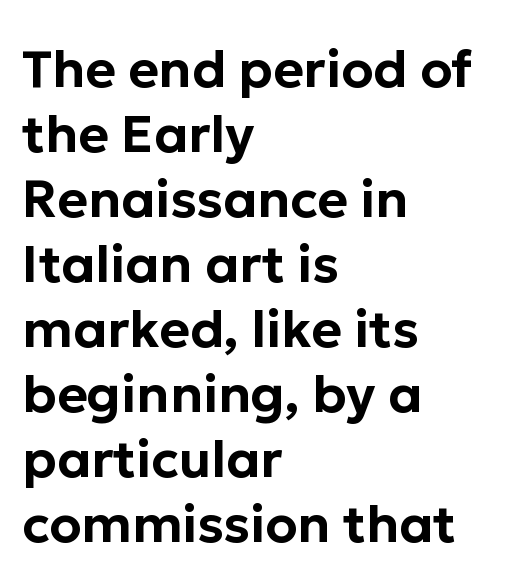
The image shows 52 px sans-serif type, upright; set left-aligned, normal line spacing (1.25x), normal letter spacing, not underlined; low stroke contrast and a medium x-height.
